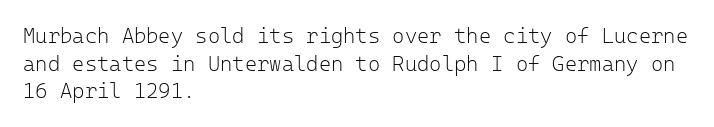
Teacher's note: observe the even left margin — that is flush-left alignment. The line texture is even and compact thanks to regular tracking. The lettering stays uniformly vertical, giving the passage a roman look. The baseline area is clear.
